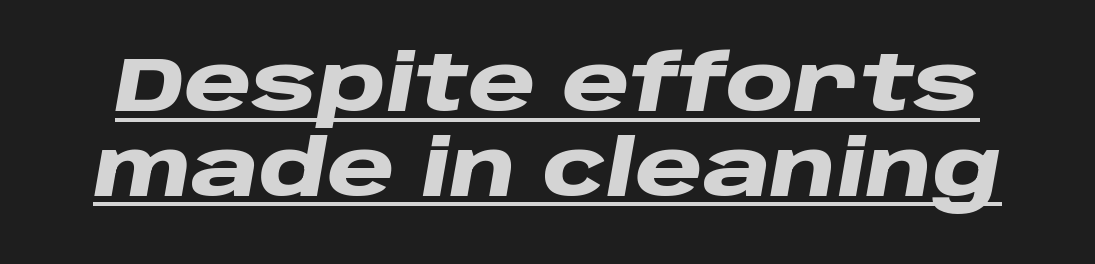
Notice how the stems are inclined rather than vertical — that's the hallmark of italics. The rendering uses a small line-height, squeezing the rows. Default kerning and tracking; the words read as compact shapes. You could not count columns in this text — the font is proportionally spaced.
